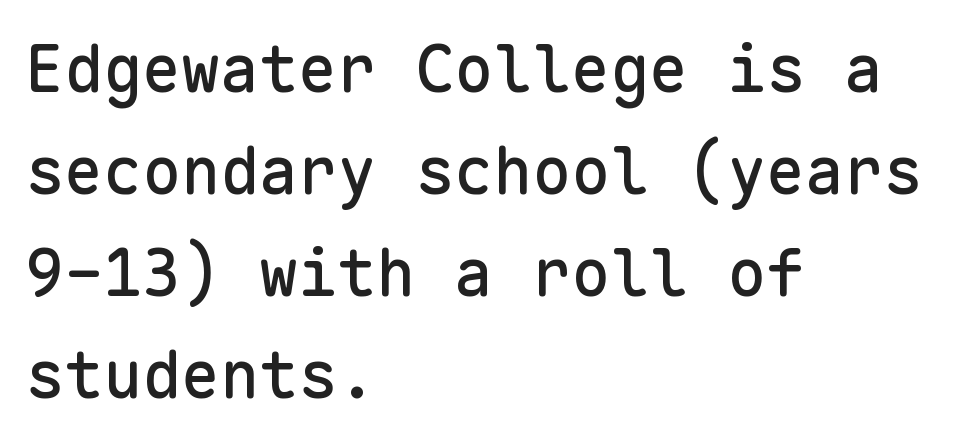
Q: Is the text italic (slanted)? A: No, it is upright.
Q: Is the typeface a serif or a sans-serif typeface? A: Sans-serif.
Q: Is the text underlined? A: No.
Q: How is the paragraph aligned? A: Left-aligned.
Q: Is the spacing between letters normal or unusually wide? A: Normal.
Q: Is the spacing between lines tight, normal or loose? A: Normal.
Q: Width (condensed, normal, or wide)? A: Normal.
Q: Stroke contrast? A: Low.
Q: x-height? A: Medium.
Q: Monospaced? A: Yes.
